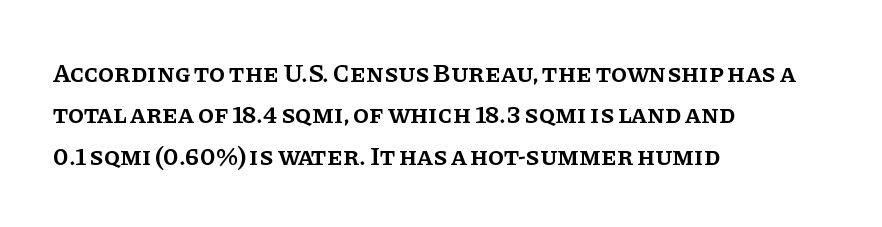
The lines are quadded left. Descenders hang freely into open space. Semibold letterforms, between regular and bold. Observe the ordinary spacing: letters are neighbours, not strangers.
